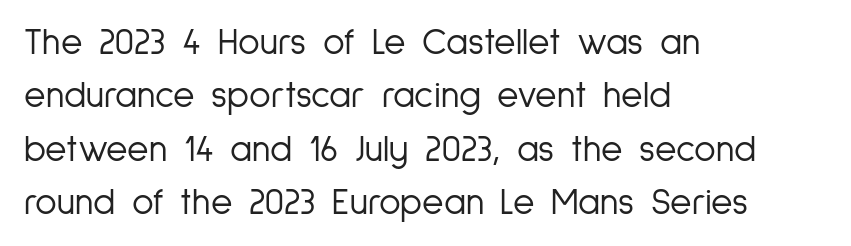
You can tell from the bare stems that sans-serif type was used. The ragged edge is on the right, which tells us the setting is flush left. The face used here is proportionally spaced, like ordinary book or web type. How would I describe the line gaps? Plain and ordinary. The specimen reads as upright at a glance.
